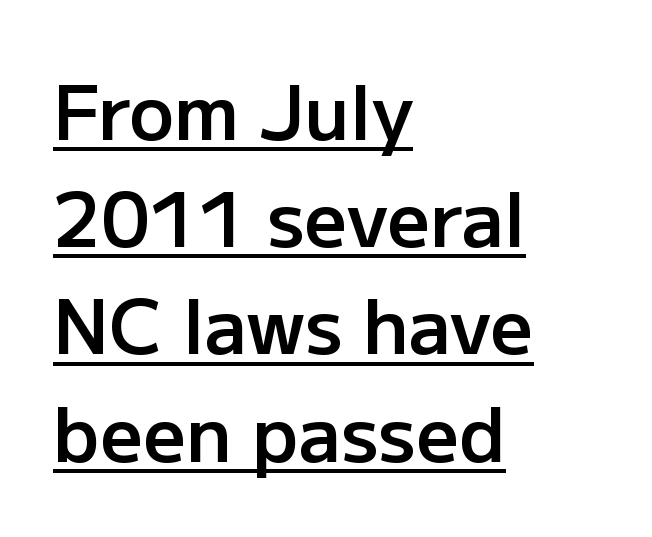
The image shows 75 px semibold sans-serif type, upright; set left-aligned, normal line spacing (1.43x), normal letter spacing, underlined; low stroke contrast and a medium x-height.
